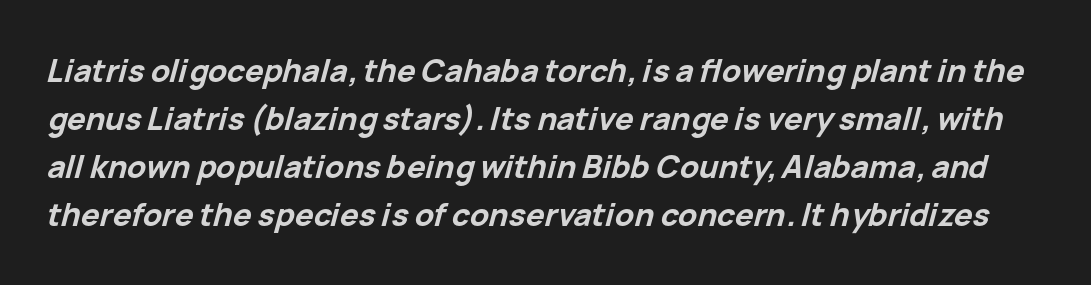
Compared with typical paragraphs, the rows here are spaced about the same. Unmarked baselines from the first word to the last. There is no visible air inserted between adjacent glyphs. Bold? Absolutely — the strokes are thick and heavy.
